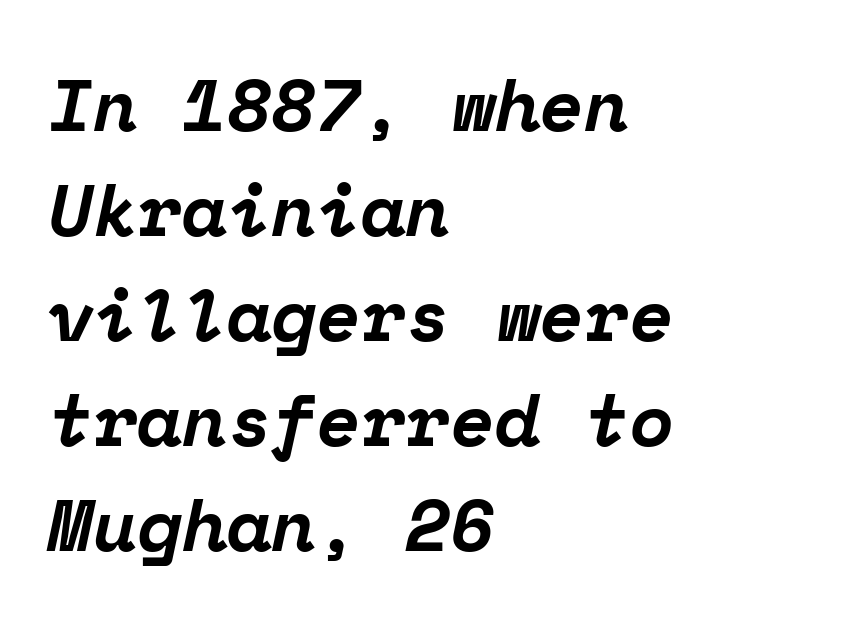
Q: Is the text bold? A: Yes.
Q: Is the text italic (slanted)? A: Yes, it leans right by about 12 degrees.
Q: Is the typeface a serif or a sans-serif typeface? A: Serif.
Q: Is the text underlined? A: No.
Q: How is the paragraph aligned? A: Left-aligned.
Q: Is the spacing between letters normal or unusually wide? A: Normal.
Q: Is the spacing between lines tight, normal or loose? A: Normal.
Q: Width (condensed, normal, or wide)? A: Normal.
Q: Stroke contrast? A: Low.
Q: x-height? A: Medium.
Q: Monospaced? A: Yes.
